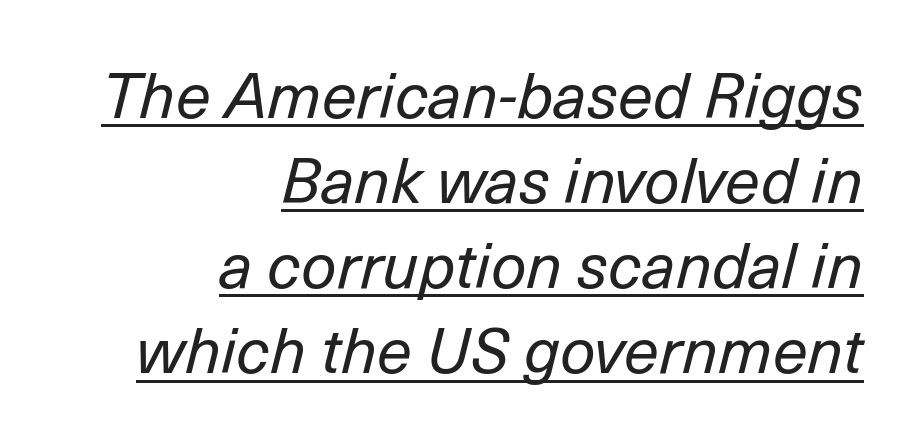
The image shows 63 px regular-weight type, italic (leaning right); set right-aligned, normal line spacing (1.35x), normal letter spacing, underlined; low stroke contrast and a medium x-height.
